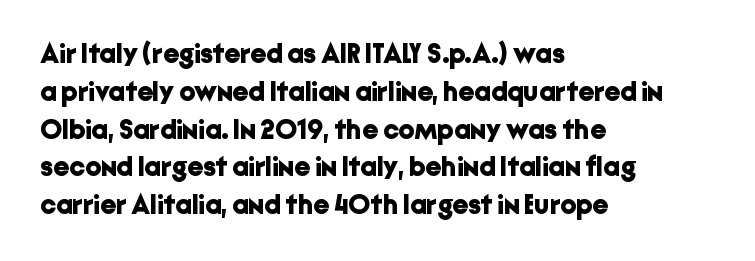
{"serif": "no", "italic": "no", "bold": "yes", "weight": "bold", "width": "normal", "stroke_contrast": "low", "x_height": "medium", "monospaced": "no", "underline": "no", "align": "left", "line_spacing": "normal", "line_spacing_ratio": 1.35, "letter_spacing": "normal", "letter_spacing_em": 0.0, "glyph_px": 28}
